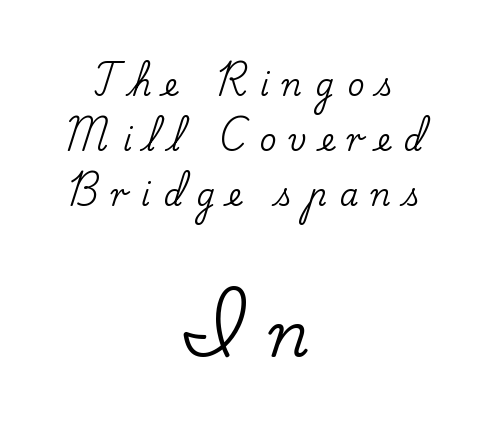
Q: Is the text italic (slanted)? A: Yes.
Q: Is the typeface a serif or a sans-serif typeface? A: Serif.
Q: Is the text underlined? A: No.
Q: How is the paragraph aligned? A: Centered.
Q: Is the spacing between letters normal or unusually wide? A: Unusually wide.
Q: Which block of text is set in a larger size, the first (top) or the second (bottom)? A: The second (bottom) one.
Q: Width (condensed, normal, or wide)? A: Normal.
Q: Stroke contrast? A: Low.
Q: x-height? A: Small.
Q: Monospaced? A: No.
